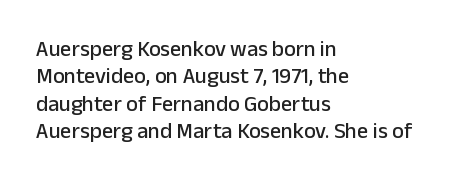
Letter spacing: default. Words float on clear page, feet unadorned. Every stem runs plumb, perpendicular to the baseline. Is there much room between lines? A standard amount, neither cramped nor airy. Reading down the block, your eye returns to a fixed left position each line.
